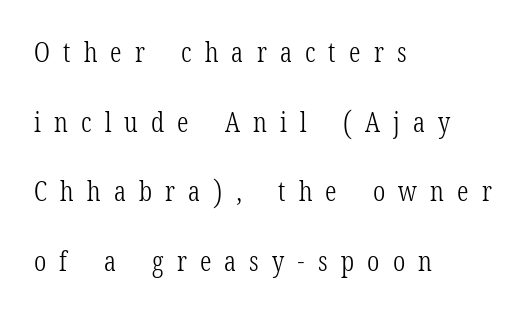
Type without underlining. The type sits square on the baseline with zero lean. Stroke terminals: seriffed. This is not heavy type; no bold has been used.
